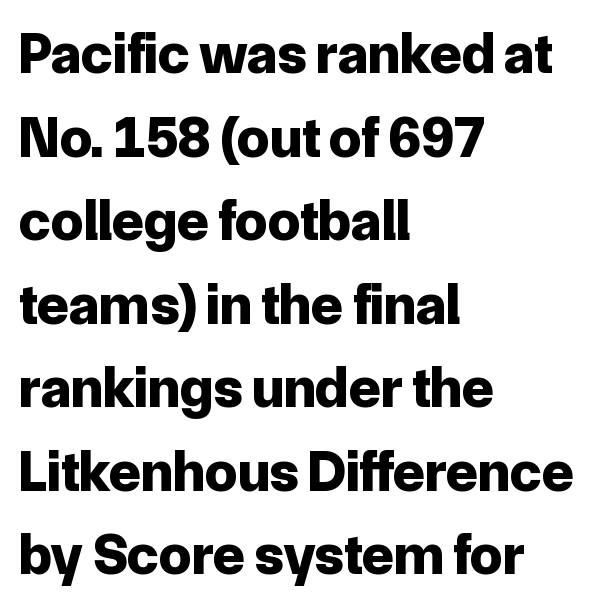
The image shows 58 px bold sans-serif type, upright; set left-aligned, normal line spacing (1.44x), normal letter spacing, not underlined; low stroke contrast and a medium x-height.
